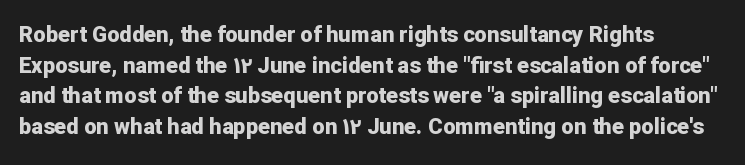
If you drew a line through each stem, it would be perfectly vertical. A normal amount of white space separates one row of letters from the next. Unmarked baselines from the first word to the last. Pretty heavy lettering here — definitely bold. The paragraph has a hard left edge and a soft right edge. These lines keep a tight, regular rhythm from letter to letter.
